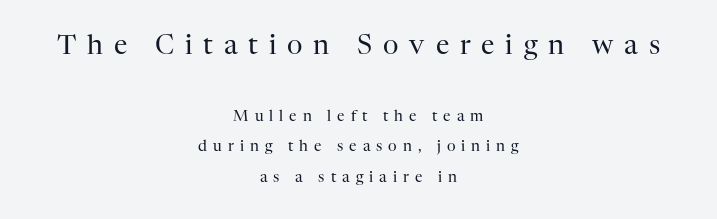
Q: Is the text bold? A: No.
Q: Is the text italic (slanted)? A: No, it is upright.
Q: Is the text underlined? A: No.
Q: How is the paragraph aligned? A: Centered.
Q: Is the spacing between letters normal or unusually wide? A: Unusually wide.
Q: Is the spacing between lines tight, normal or loose? A: Loose.
Q: Which block of text is set in a larger size, the first (top) or the second (bottom)? A: The first (top) one.
